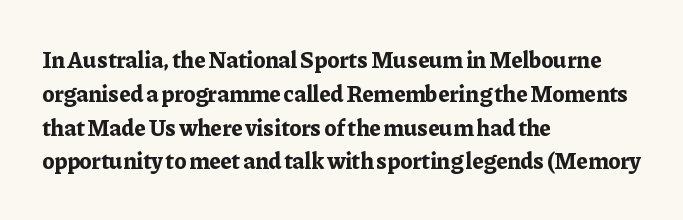
Bold? Absolutely — the strokes are thick and heavy. The setting favours the left margin, as ordinary paragraphs usually do. The font's upright variant was chosen for this text. A bare baseline throughout the passage. Vertical spacing — default.
